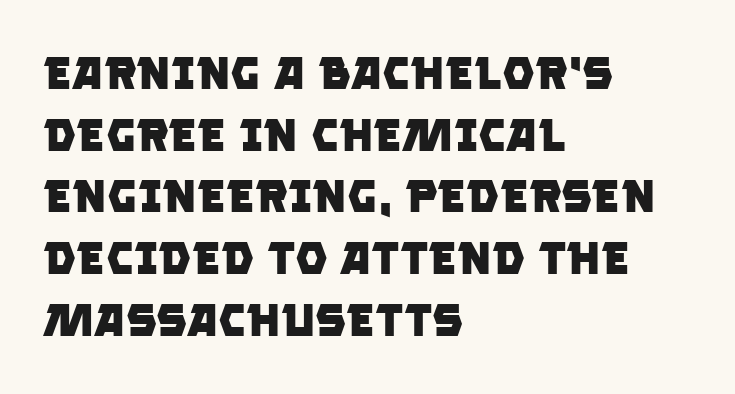
{"serif": "no", "bold": "yes", "weight": "heavy", "width": "normal", "stroke_contrast": "low", "x_height": "large", "monospaced": "no", "underline": "no", "align": "left", "line_spacing": "normal", "line_spacing_ratio": 1.34, "letter_spacing": "normal", "letter_spacing_em": 0.0, "glyph_px": 46}
